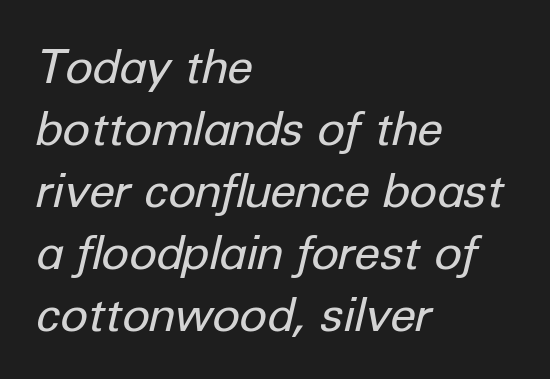
Reading down the block, your eye returns to a fixed left position each line. Vertically, the passage feels balanced, rows spaced as you'd expect. Tall strokes in this sample are angled rather than plumb. Observe the ordinary spacing: letters are neighbours, not strangers. The passage shown is typed in a proportional face where columns would drift.
